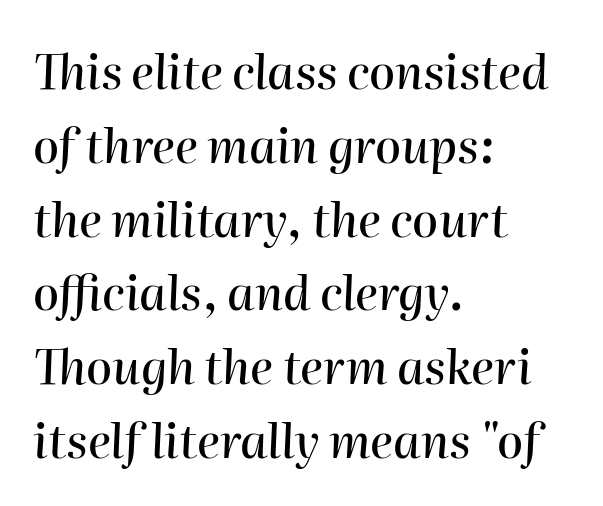
The image shows 47 px text type, italic (leaning right); set left-aligned, normal line spacing (1.57x), normal letter spacing, not underlined; high stroke contrast and a medium x-height.
